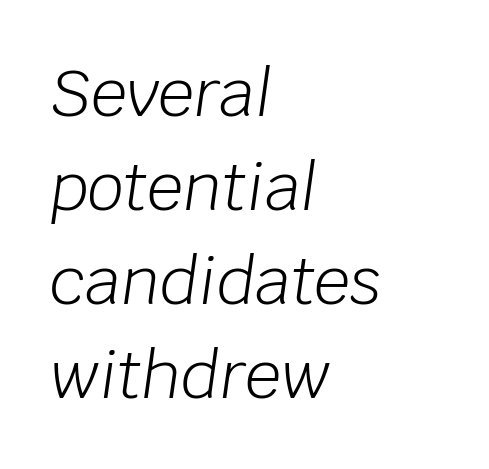
The image shows 64 px light type, italic (leaning right); set left-aligned, normal line spacing (1.47x), normal letter spacing, not underlined; low stroke contrast and a large x-height.
